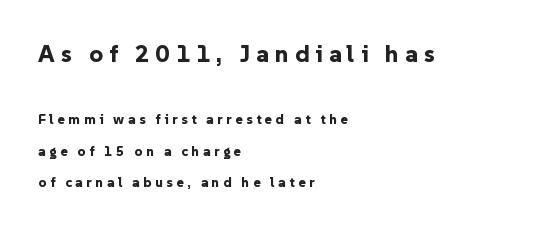
Q: Is the text bold? A: Yes.
Q: Is the text italic (slanted)? A: No, it is upright.
Q: Is the text underlined? A: No.
Q: How is the paragraph aligned? A: Left-aligned.
Q: Is the spacing between letters normal or unusually wide? A: Unusually wide.
Q: Is the spacing between lines tight, normal or loose? A: Loose.
Q: Which block of text is set in a larger size, the first (top) or the second (bottom)? A: The first (top) one.
